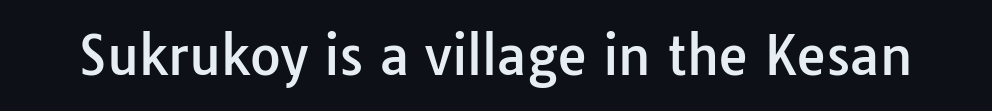
{"serif": "no", "italic": "no", "width": "normal", "stroke_contrast": "low", "x_height": "medium", "monospaced": "no", "underline": "no", "letter_spacing": "normal", "letter_spacing_em": 0.0, "glyph_px": 53}
